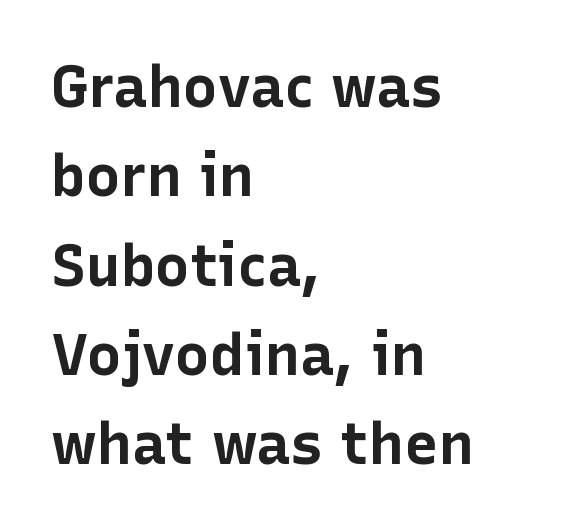
The image shows 58 px bold sans-serif type, upright; set left-aligned, normal line spacing (1.54x), normal letter spacing, not underlined; low stroke contrast and a medium x-height.
